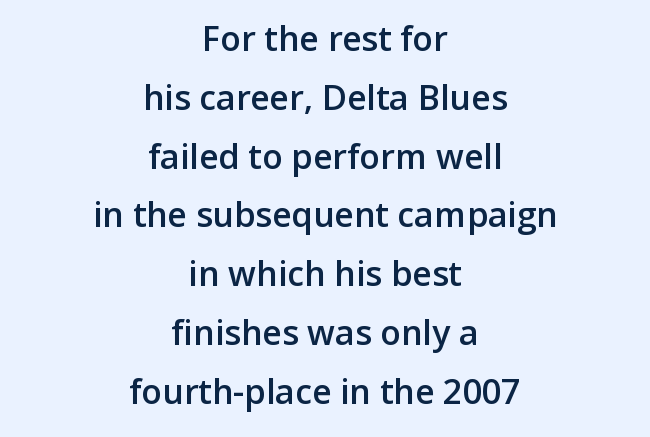
Character widths vary here, with narrow letters taking less room than wide ones. Letter spacing: default. Posture: vertical. Note: no serifs on the glyphs.
